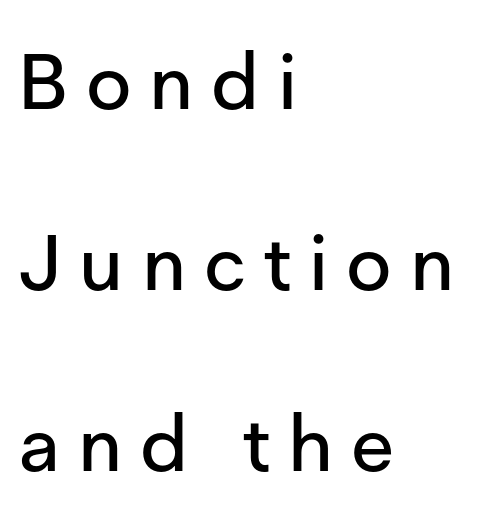
Q: Is the text italic (slanted)? A: No, it is upright.
Q: Is the typeface a serif or a sans-serif typeface? A: Sans-serif.
Q: Is the text underlined? A: No.
Q: How is the paragraph aligned? A: Left-aligned.
Q: Is the spacing between letters normal or unusually wide? A: Unusually wide.
Q: Is the spacing between lines tight, normal or loose? A: Loose.
Q: Width (condensed, normal, or wide)? A: Normal.
Q: Stroke contrast? A: Low.
Q: x-height? A: Medium.
Q: Monospaced? A: No.
